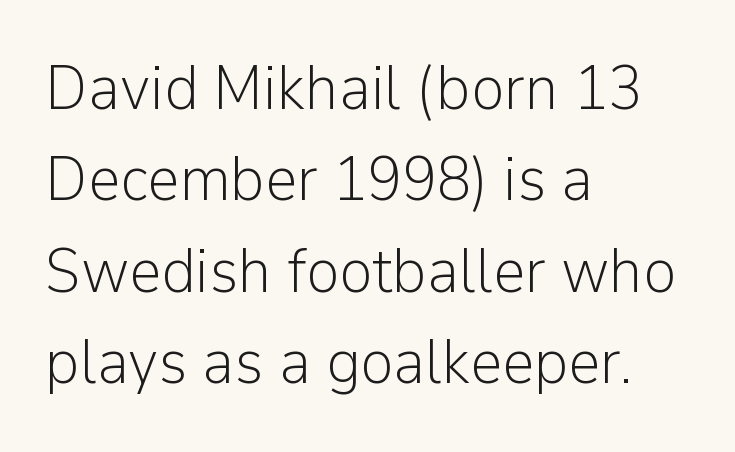
Notice how the passage keeps a crisp vertical edge on the left only. Bare-footed words on every line. Successive baselines arrive at the customary interval. Each letter keeps its own natural width here, so spacing adapts to shape. Here the glyphs are tracked normally, forming tight word shapes.
